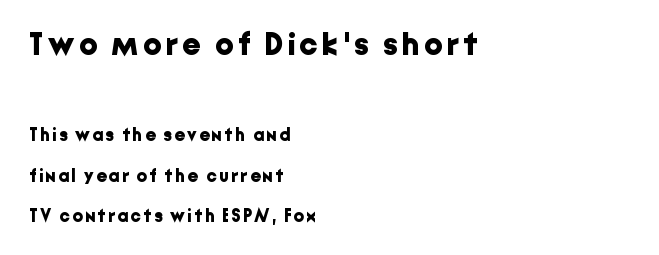
The image shows 32 px bold sans-serif type, upright; set left-aligned, loose line spacing (2.24x), not underlined; the first (top) block is 1.78x larger; low stroke contrast and a medium x-height.
